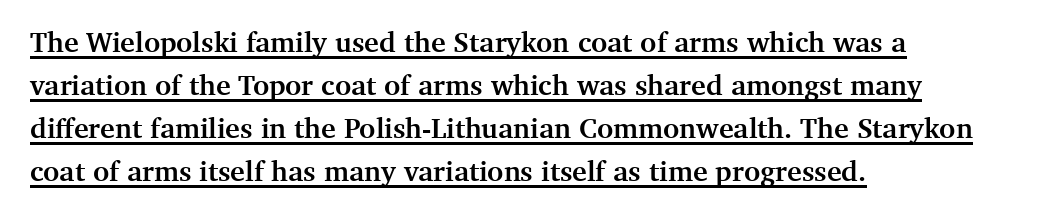
Q: Is the text bold? A: Yes.
Q: Is the text italic (slanted)? A: No, it is upright.
Q: Is the typeface a serif or a sans-serif typeface? A: Serif.
Q: Is the text underlined? A: Yes.
Q: How is the paragraph aligned? A: Left-aligned.
Q: Is the spacing between letters normal or unusually wide? A: Normal.
Q: Is the spacing between lines tight, normal or loose? A: Normal.
Q: Width (condensed, normal, or wide)? A: Normal.
Q: Stroke contrast? A: Medium.
Q: x-height? A: Medium.
Q: Monospaced? A: No.
